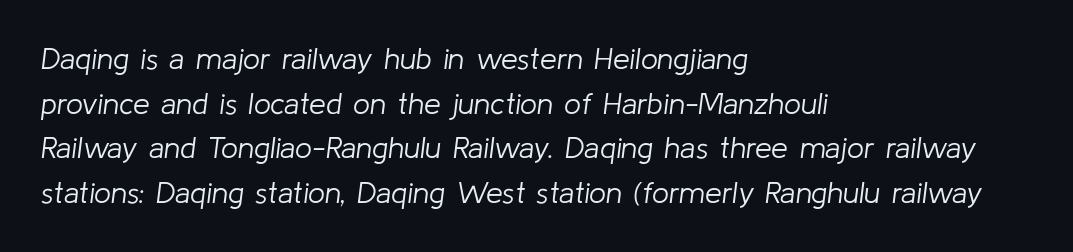
Q: Is the text bold? A: No.
Q: Is the text italic (slanted)? A: Yes, it leans right by about 8 degrees.
Q: Is the text underlined? A: No.
Q: How is the paragraph aligned? A: Left-aligned.
Q: Is the spacing between letters normal or unusually wide? A: Normal.
Q: Is the spacing between lines tight, normal or loose? A: Normal.
Q: Width (condensed, normal, or wide)? A: Normal.
Q: Stroke contrast? A: Low.
Q: x-height? A: Medium.
Q: Monospaced? A: No.
